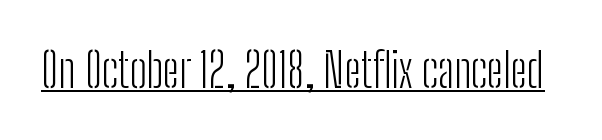
The rendering uses the underline text-decoration. The rendering keeps characters at their native spacing. These lines are rendered in a variable-pitch font. Style check: upright.
